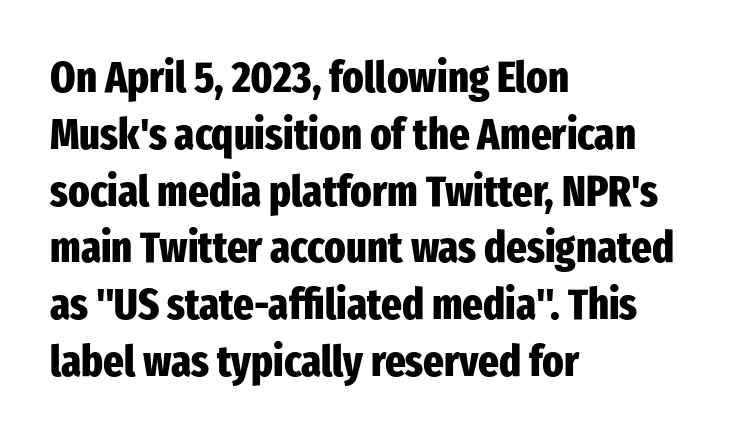
{"serif": "no", "italic": "no", "bold": "yes", "weight": "heavy", "width": "condensed", "stroke_contrast": "low", "x_height": "medium", "monospaced": "no", "underline": "no", "align": "left", "line_spacing": "normal", "line_spacing_ratio": 1.29, "letter_spacing": "normal", "letter_spacing_em": 0.0, "glyph_px": 44}
